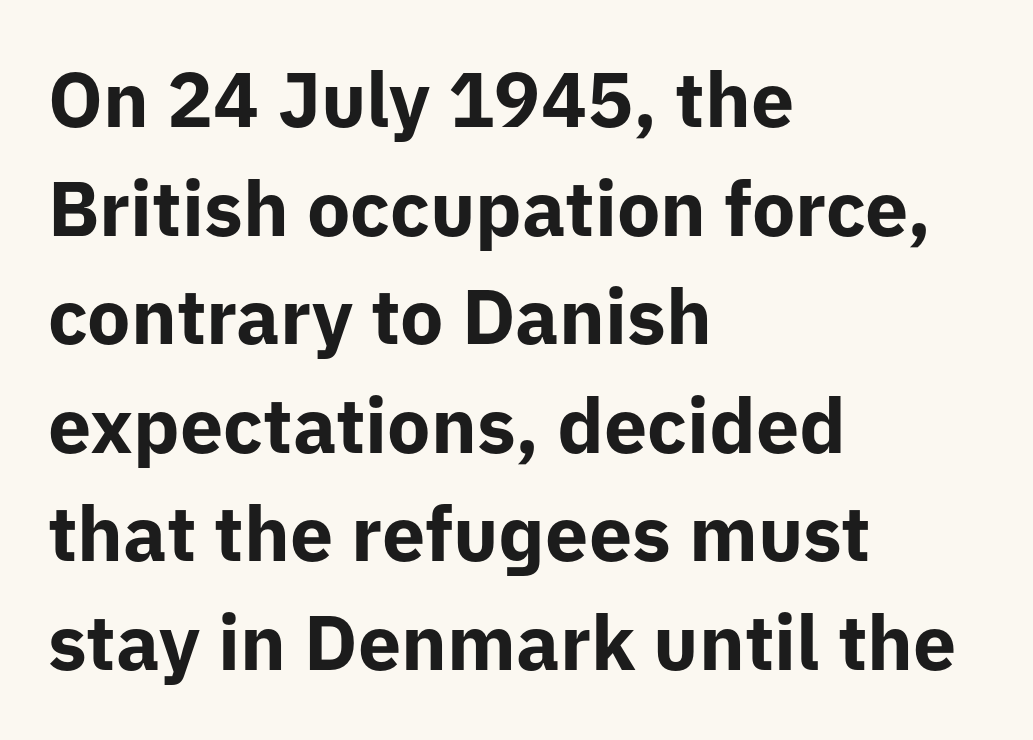
{"serif": "no", "italic": "no", "bold": "yes", "weight": "bold", "width": "normal", "stroke_contrast": "low", "x_height": "medium", "monospaced": "no", "underline": "no", "align": "left", "line_spacing": "normal", "line_spacing_ratio": 1.41, "letter_spacing": "normal", "letter_spacing_em": 0.0, "glyph_px": 77}
